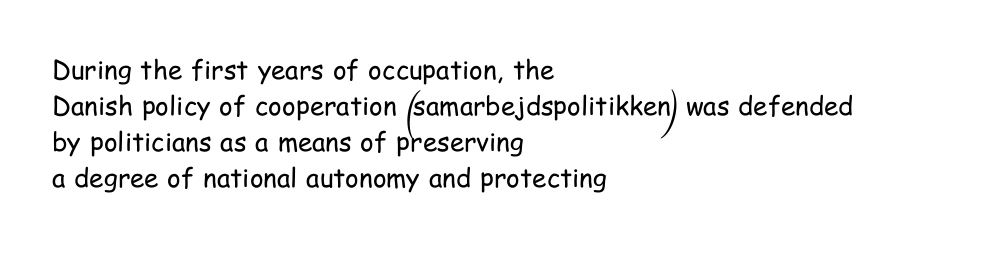
Teacher's note: observe the even left margin — that is flush-left alignment. Students, note that the glyphs here touch the page at normal intervals. Do the letters lean? They stand straight. Descenders hang freely into open space. Stem width sits at or under what a default text font uses.
